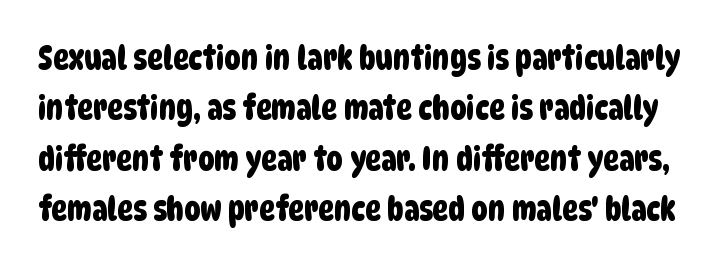
Q: Is the typeface a serif or a sans-serif typeface? A: Sans-serif.
Q: Is the text underlined? A: No.
Q: Is the spacing between letters normal or unusually wide? A: Normal.
Q: Is the spacing between lines tight, normal or loose? A: Normal.
Q: Width (condensed, normal, or wide)? A: Condensed.
Q: Stroke contrast? A: Low.
Q: x-height? A: Large.
Q: Monospaced? A: No.
